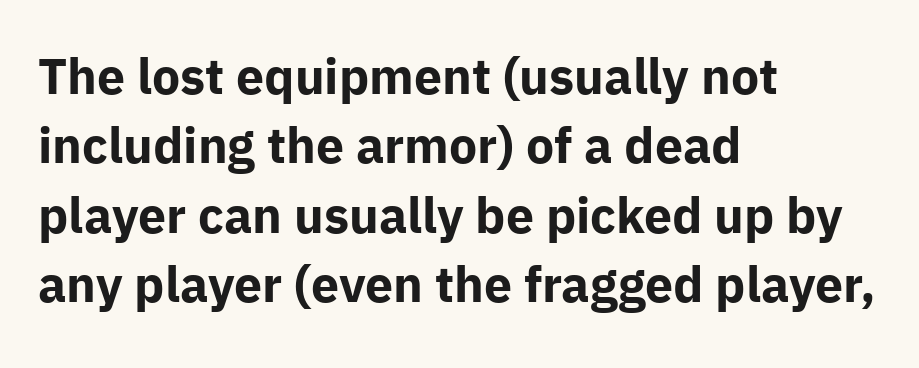
The image shows 50 px bold sans-serif type, upright; set left-aligned, normal line spacing (1.39x), normal letter spacing, not underlined; low stroke contrast and a medium x-height.
